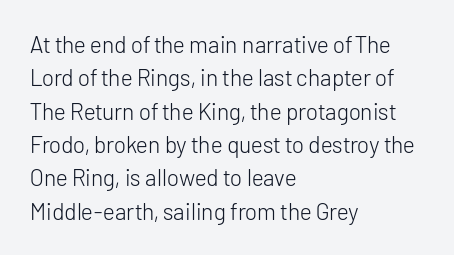
Q: Is the text bold? A: No.
Q: Is the text italic (slanted)? A: No, it is upright.
Q: Is the text underlined? A: No.
Q: How is the paragraph aligned? A: Left-aligned.
Q: Is the spacing between letters normal or unusually wide? A: Normal.
Q: Is the spacing between lines tight, normal or loose? A: Normal.
